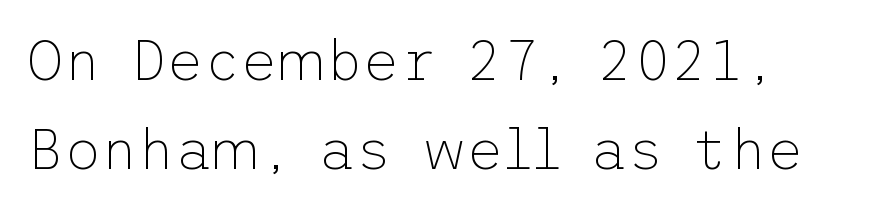
Q: Is the text bold? A: No.
Q: Is the text italic (slanted)? A: No, it is upright.
Q: Is the typeface a serif or a sans-serif typeface? A: Sans-serif.
Q: Is the text underlined? A: No.
Q: How is the paragraph aligned? A: Left-aligned.
Q: Is the spacing between letters normal or unusually wide? A: Normal.
Q: Is the spacing between lines tight, normal or loose? A: Normal.
Q: Width (condensed, normal, or wide)? A: Normal.
Q: Stroke contrast? A: Low.
Q: x-height? A: Medium.
